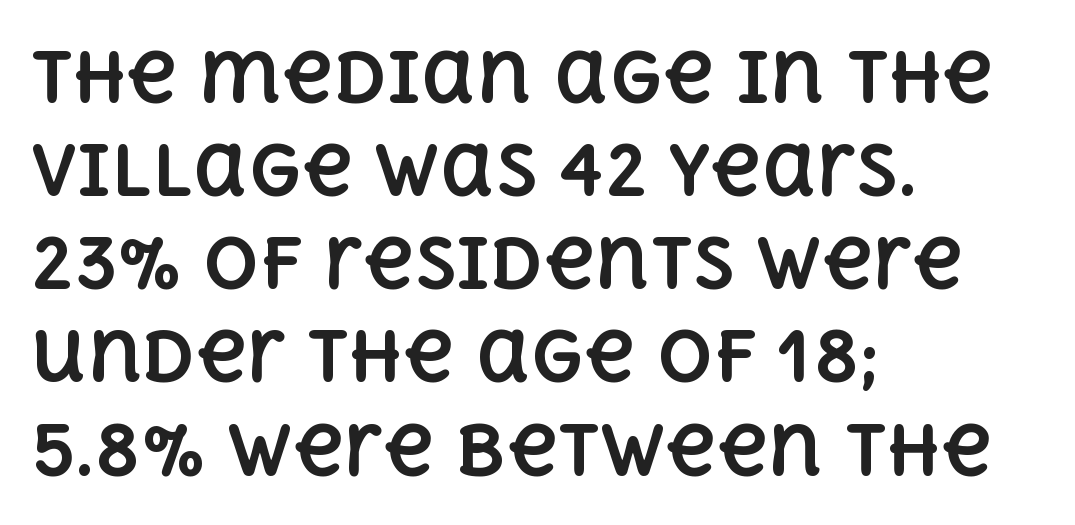
Q: Is the text bold? A: Yes.
Q: Is the text italic (slanted)? A: No, it is upright.
Q: Is the text underlined? A: No.
Q: How is the paragraph aligned? A: Left-aligned.
Q: Is the spacing between letters normal or unusually wide? A: Normal.
Q: Is the spacing between lines tight, normal or loose? A: Normal.
Q: Width (condensed, normal, or wide)? A: Normal.
Q: x-height? A: Large.
Q: Monospaced? A: No.
